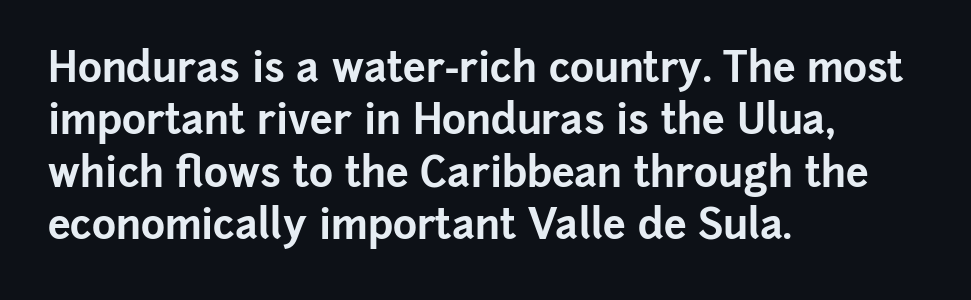
{"serif": "no", "italic": "no", "bold": "yes", "weight": "bold", "width": "normal", "stroke_contrast": "low", "x_height": "medium", "monospaced": "no", "underline": "no", "align": "left", "line_spacing": "normal", "line_spacing_ratio": 1.28, "letter_spacing": "normal", "letter_spacing_em": 0.0, "glyph_px": 41}
